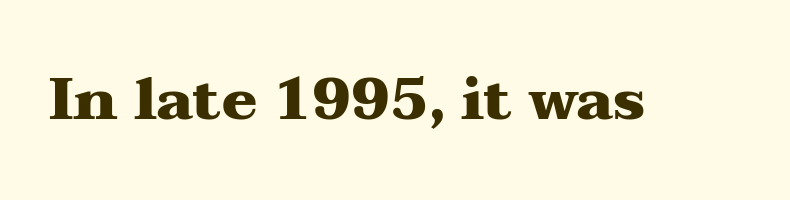
Q: Is the text bold? A: Yes.
Q: Is the text italic (slanted)? A: No, it is upright.
Q: Is the typeface a serif or a sans-serif typeface? A: Serif.
Q: Is the text underlined? A: No.
Q: Is the spacing between letters normal or unusually wide? A: Normal.
Q: Width (condensed, normal, or wide)? A: Wide.
Q: Stroke contrast? A: Medium.
Q: x-height? A: Medium.
Q: Monospaced? A: No.
